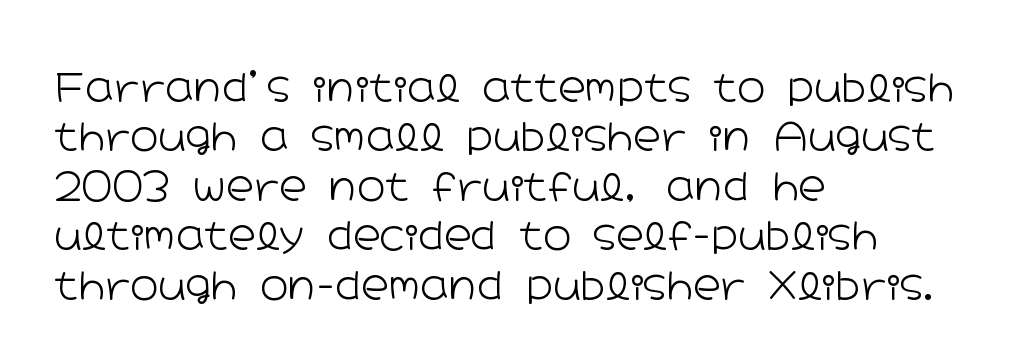
Q: Is the text bold? A: No.
Q: Is the text italic (slanted)? A: No, it is upright.
Q: Is the typeface a serif or a sans-serif typeface? A: Sans-serif.
Q: Is the text underlined? A: No.
Q: How is the paragraph aligned? A: Left-aligned.
Q: Is the spacing between letters normal or unusually wide? A: Normal.
Q: Is the spacing between lines tight, normal or loose? A: Normal.
Q: Width (condensed, normal, or wide)? A: Wide.
Q: Stroke contrast? A: Low.
Q: x-height? A: Medium.
Q: Monospaced? A: No.
